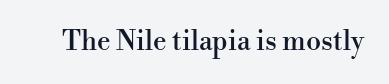
{"italic": "no", "underline": "no", "letter_spacing": "normal", "letter_spacing_em": 0.0, "glyph_px": 27}
